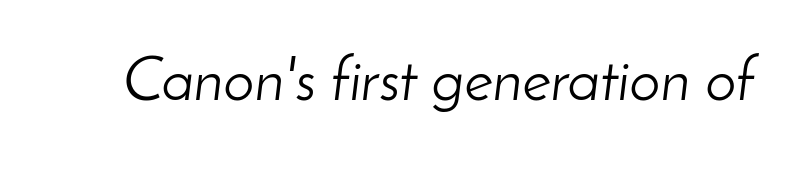
{"italic": "yes", "lean": "right", "slant_degrees": 8, "bold": "no", "weight": "light", "width": "normal", "stroke_contrast": "low", "x_height": "small", "monospaced": "no", "underline": "no", "letter_spacing": "normal", "letter_spacing_em": 0.0, "glyph_px": 62}
